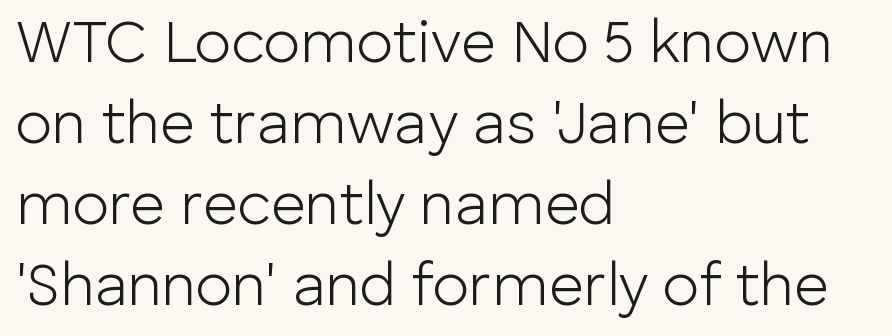
Q: Is the text bold? A: No.
Q: Is the text italic (slanted)? A: No, it is upright.
Q: Is the typeface a serif or a sans-serif typeface? A: Sans-serif.
Q: Is the text underlined? A: No.
Q: How is the paragraph aligned? A: Left-aligned.
Q: Is the spacing between letters normal or unusually wide? A: Normal.
Q: Is the spacing between lines tight, normal or loose? A: Normal.
Q: Width (condensed, normal, or wide)? A: Normal.
Q: Stroke contrast? A: Low.
Q: x-height? A: Medium.
Q: Monospaced? A: No.
